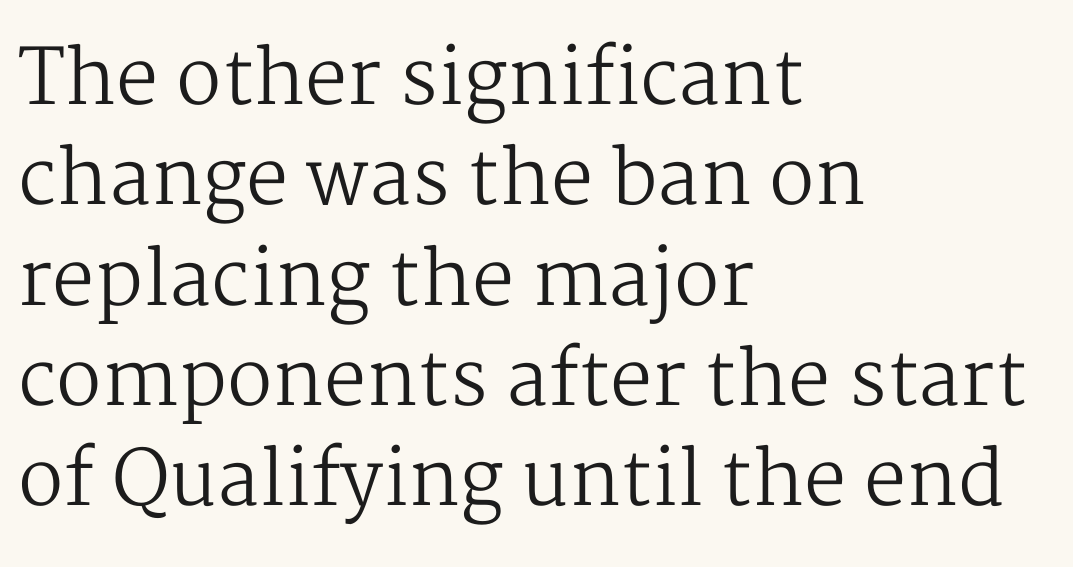
Q: Is the text bold? A: No.
Q: Is the text italic (slanted)? A: No, it is upright.
Q: Is the typeface a serif or a sans-serif typeface? A: Serif.
Q: Is the text underlined? A: No.
Q: How is the paragraph aligned? A: Left-aligned.
Q: Is the spacing between letters normal or unusually wide? A: Normal.
Q: Is the spacing between lines tight, normal or loose? A: Normal.
Q: Width (condensed, normal, or wide)? A: Normal.
Q: Stroke contrast? A: Medium.
Q: x-height? A: Medium.
Q: Monospaced? A: No.
